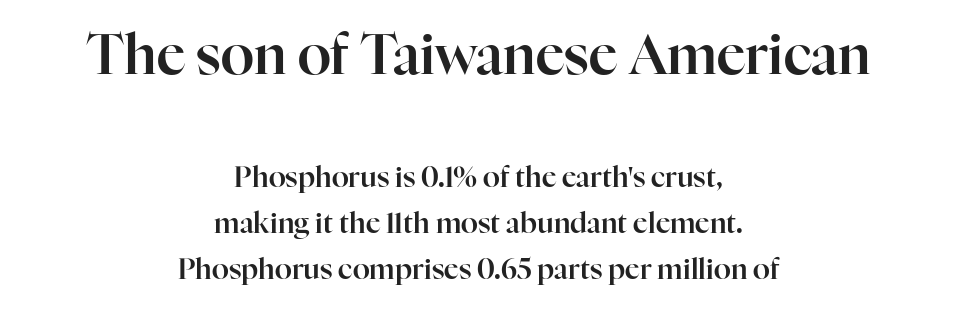
Q: Is the text italic (slanted)? A: No, it is upright.
Q: Is the typeface a serif or a sans-serif typeface? A: Serif.
Q: Is the text underlined? A: No.
Q: How is the paragraph aligned? A: Centered.
Q: Is the spacing between letters normal or unusually wide? A: Normal.
Q: Is the spacing between lines tight, normal or loose? A: Normal.
Q: Which block of text is set in a larger size, the first (top) or the second (bottom)? A: The first (top) one.
Q: Width (condensed, normal, or wide)? A: Normal.
Q: Stroke contrast? A: High.
Q: x-height? A: Medium.
Q: Monospaced? A: No.
